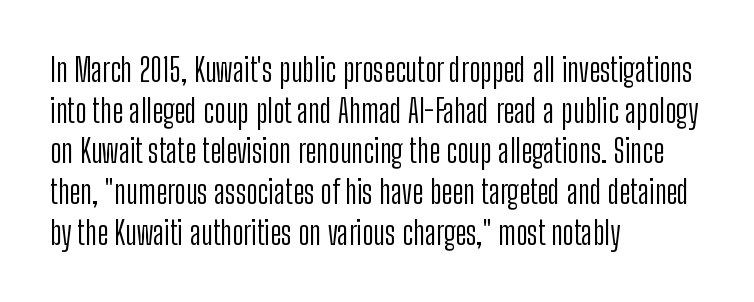
The rendering shows plain stroke endings on the letterforms — a sans-serif design. In terms of posture, this sample is upright. These lines are rendered in a variable-pitch font. Unmarked baselines from the first word to the last. Caption: standard tracking, unaltered.
